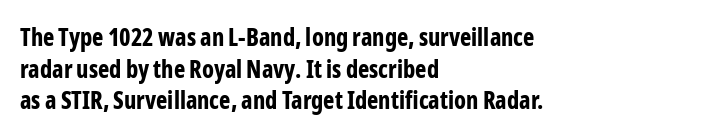
{"italic": "no", "bold": "yes", "underline": "no", "align": "left", "line_spacing": "normal", "line_spacing_ratio": 1.32, "letter_spacing": "normal", "letter_spacing_em": 0.0, "glyph_px": 24}
